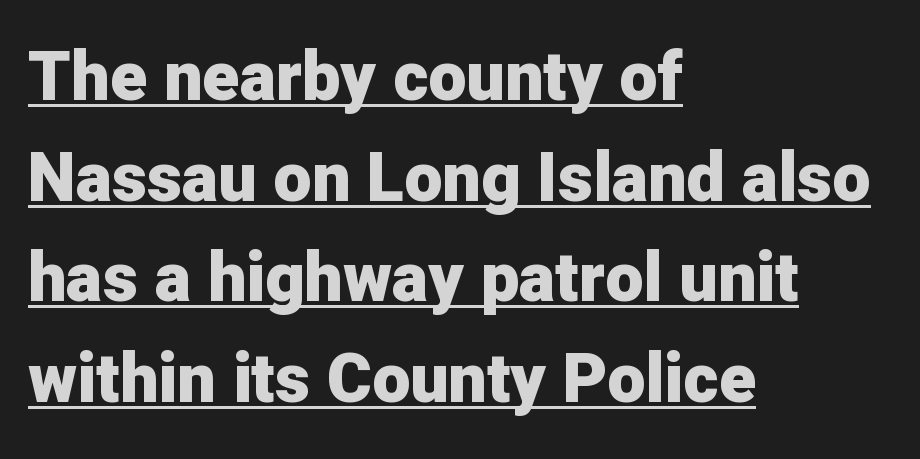
Q: Is the text bold? A: Yes.
Q: Is the text italic (slanted)? A: No, it is upright.
Q: Is the typeface a serif or a sans-serif typeface? A: Sans-serif.
Q: Is the text underlined? A: Yes.
Q: How is the paragraph aligned? A: Left-aligned.
Q: Is the spacing between letters normal or unusually wide? A: Normal.
Q: Is the spacing between lines tight, normal or loose? A: Normal.
Q: Width (condensed, normal, or wide)? A: Normal.
Q: Stroke contrast? A: Low.
Q: x-height? A: Medium.
Q: Monospaced? A: No.
